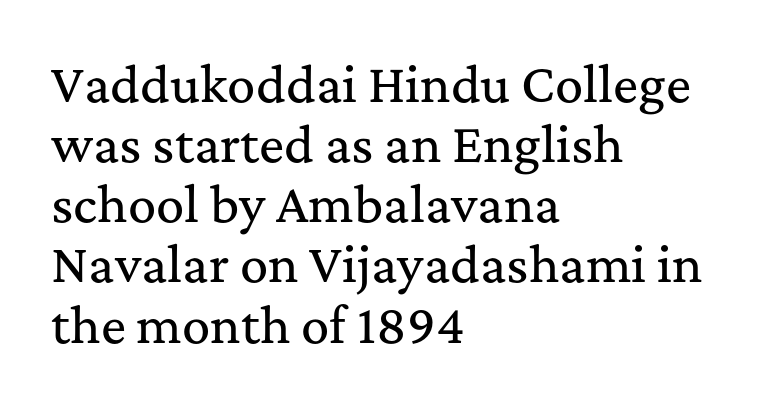
Is the letter spacing exaggerated? No — it looks like the ordinary default. Glance below the letters and you will spot only blank space. Rendered with straight, roman letterforms. The passage is arranged the way most books set body copy — flush left. These lines sit exactly where default settings would place them. The passage shown is typeset with a serif family.
